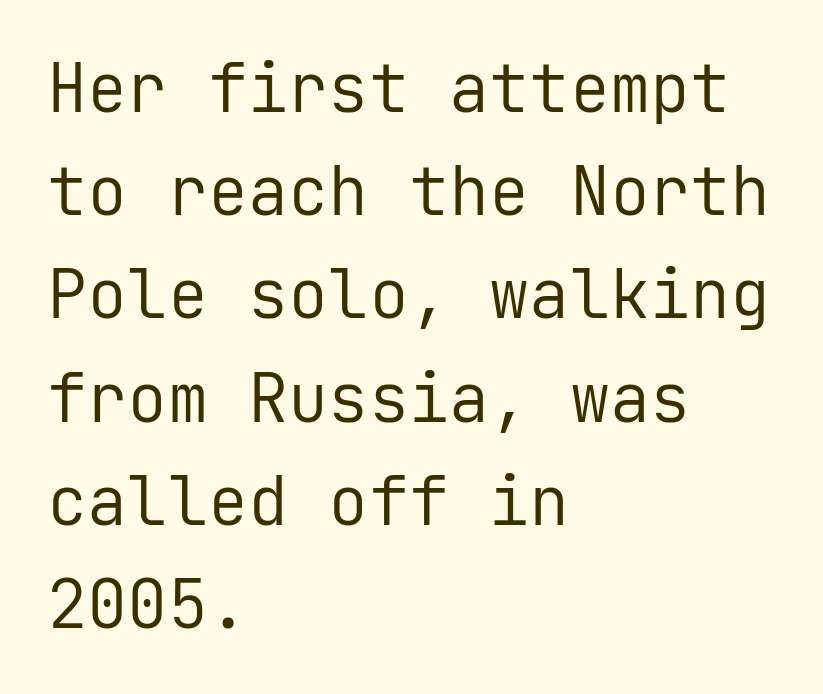
This is roman type, the default non-slanted kind. Students, note that the glyphs here touch the page at normal intervals. Heft: none added — not bold. Think of a typewriter: that constant character pitch is what you see here. The space beneath each line is pristine and unruled.
